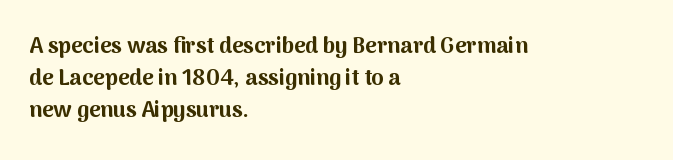
These lines were composed using upright roman letters. Bare-footed words on every line. The vertical gap from one line to the next is medium. Leftover space on each line is placed entirely after the last word. The line texture is even and compact thanks to regular tracking.
